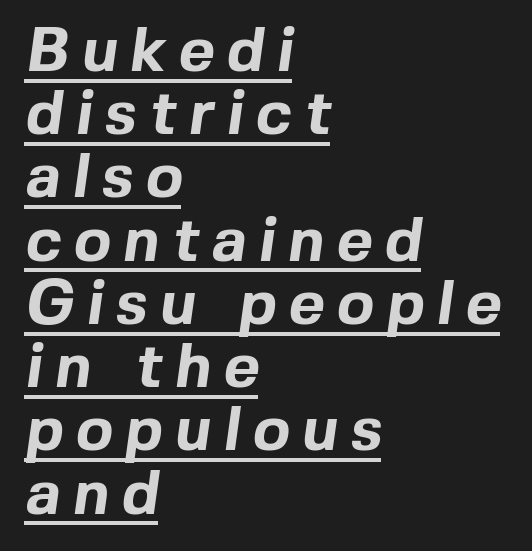
{"serif": "no", "bold": "yes", "weight": "bold", "width": "normal", "x_height": "medium", "monospaced": "no", "underline": "yes", "align": "left", "line_spacing": "tight", "line_spacing_ratio": 1.02, "letter_spacing": "wide", "letter_spacing_em": 0.2, "glyph_px": 62}
